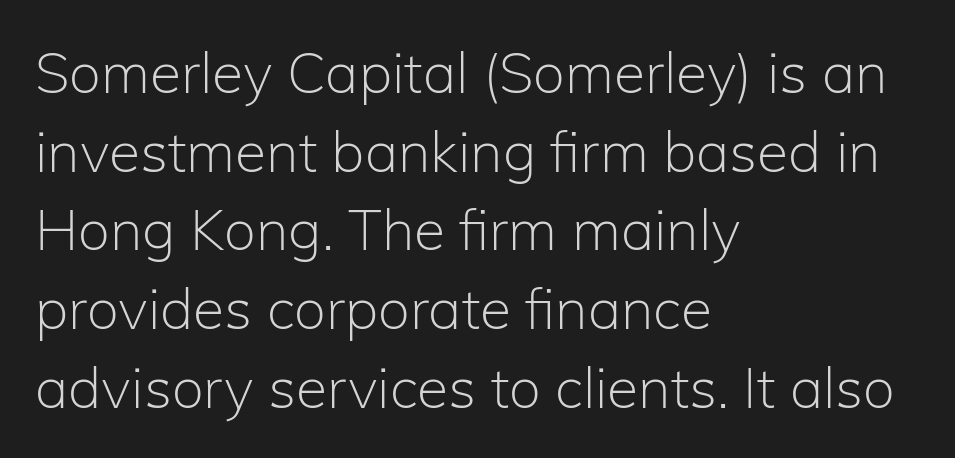
This sample has the flowing, uneven cadence of proportional lettering. The font's upright variant was chosen for this text. Characters follow at the spacing the type designer built in. Is the stroke heavy? The answer is a plain regular-or-lighter. The passage shown is typeset with a sans-serif family. Underline: absent.
